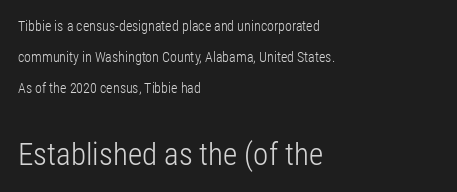
Q: Is the text bold? A: No.
Q: Is the text italic (slanted)? A: No, it is upright.
Q: Is the typeface a serif or a sans-serif typeface? A: Sans-serif.
Q: Is the text underlined? A: No.
Q: How is the paragraph aligned? A: Left-aligned.
Q: Is the spacing between letters normal or unusually wide? A: Normal.
Q: Is the spacing between lines tight, normal or loose? A: Loose.
Q: Which block of text is set in a larger size, the first (top) or the second (bottom)? A: The second (bottom) one.
Q: Width (condensed, normal, or wide)? A: Condensed.
Q: Stroke contrast? A: Low.
Q: x-height? A: Medium.
Q: Monospaced? A: No.
